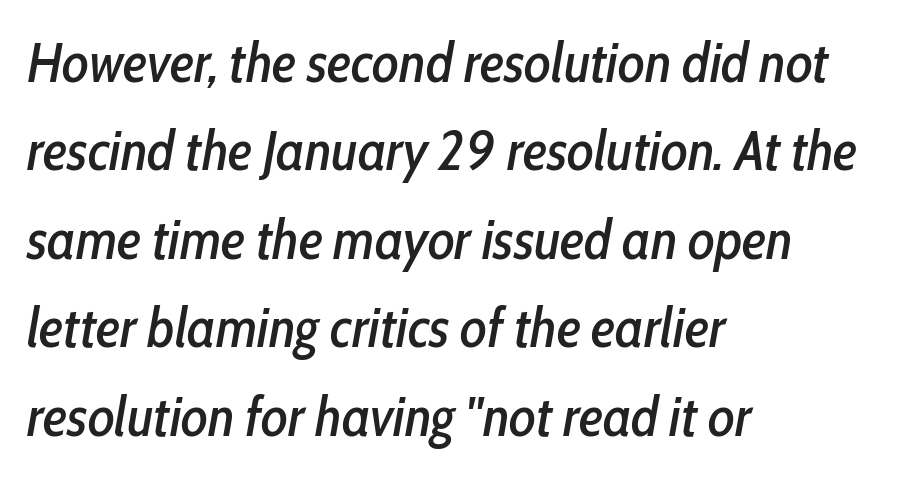
Q: Is the text italic (slanted)? A: Yes, it leans right by about 10 degrees.
Q: Is the text underlined? A: No.
Q: How is the paragraph aligned? A: Left-aligned.
Q: Is the spacing between letters normal or unusually wide? A: Normal.
Q: Is the spacing between lines tight, normal or loose? A: Normal.
Q: Width (condensed, normal, or wide)? A: Condensed.
Q: Stroke contrast? A: Low.
Q: x-height? A: Medium.
Q: Monospaced? A: No.
